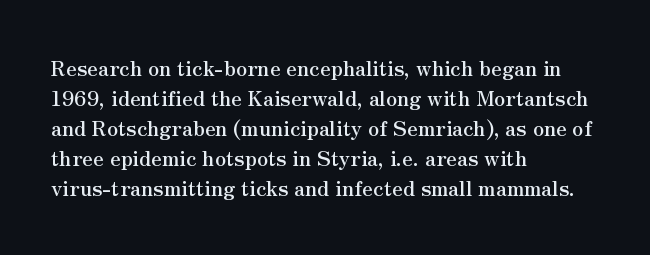
The image shows 21 px text type, upright; set left-aligned, normal line spacing (1.43x), normal letter spacing, not underlined.
